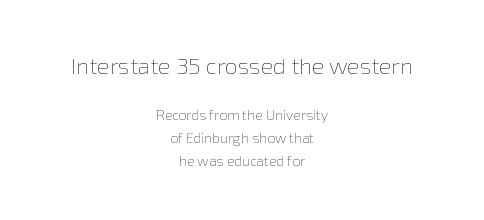
Q: Is the text bold? A: No.
Q: Is the text italic (slanted)? A: No, it is upright.
Q: Is the text underlined? A: No.
Q: How is the paragraph aligned? A: Centered.
Q: Is the spacing between letters normal or unusually wide? A: Normal.
Q: Is the spacing between lines tight, normal or loose? A: Normal.
Q: Which block of text is set in a larger size, the first (top) or the second (bottom)? A: The first (top) one.
